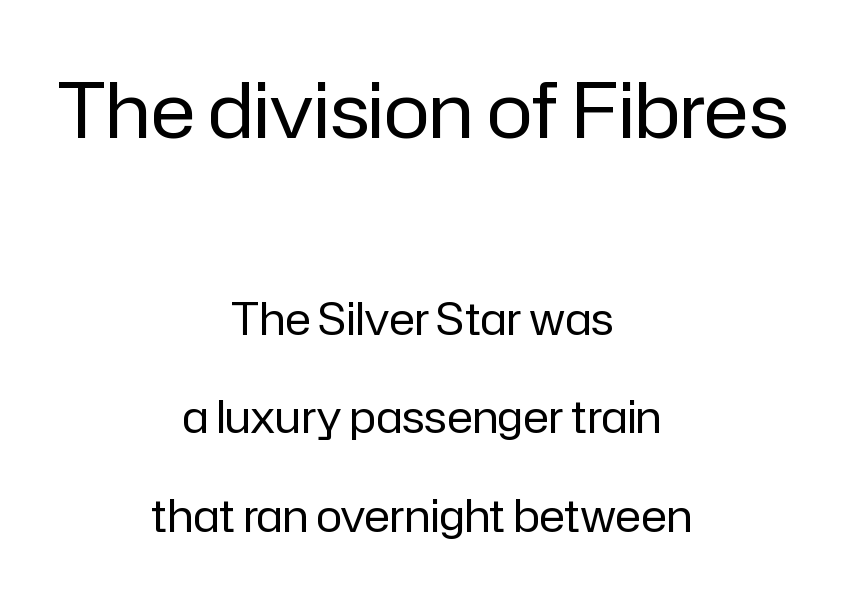
Unlike italic type, these characters show no tilt at all. In CSS terms this would be text-align: center. How would I describe the line gaps? Wide and relaxed. Between these two stacked blocks, the higher one wins on size. Are there feet on the stems? There aren't — it's a sans. Look at the tracking — it's just the regular setting, nothing added.
